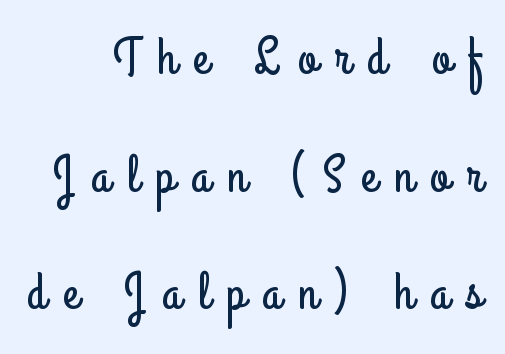
A typesetter would call this proportional, since set widths differ per character. No feet cap the strokes, marking this as sans-serif type. Observe the wide spacing: letters keep a clear distance from each other. Vertically, the passage feels expansive, rows floating well apart. The string is rendered with underlining switched off.
